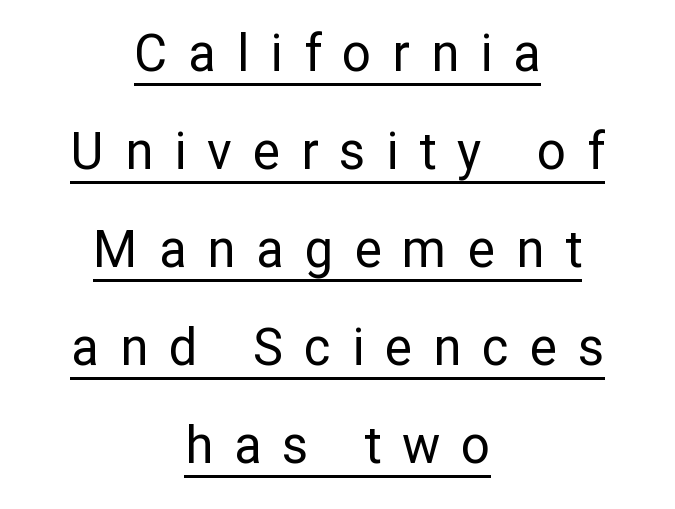
Q: Is the text bold? A: No.
Q: Is the text italic (slanted)? A: No, it is upright.
Q: Is the typeface a serif or a sans-serif typeface? A: Sans-serif.
Q: Is the text underlined? A: Yes.
Q: How is the paragraph aligned? A: Centered.
Q: Is the spacing between letters normal or unusually wide? A: Unusually wide.
Q: Is the spacing between lines tight, normal or loose? A: Loose.
Q: Width (condensed, normal, or wide)? A: Normal.
Q: Stroke contrast? A: Low.
Q: x-height? A: Medium.
Q: Monospaced? A: No.
